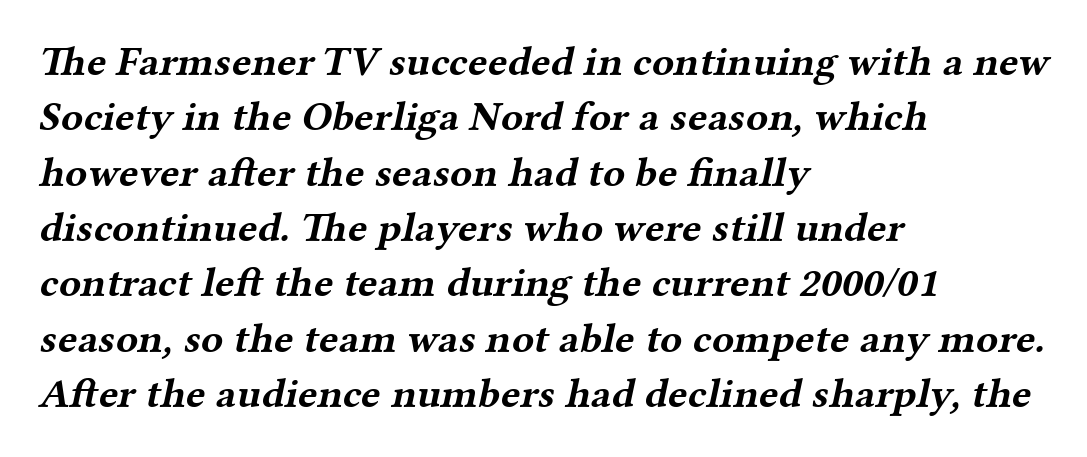
The image shows 41 px bold, wide serif type; set left-aligned, normal line spacing (1.35x), normal letter spacing, not underlined; medium stroke contrast and a medium x-height.
